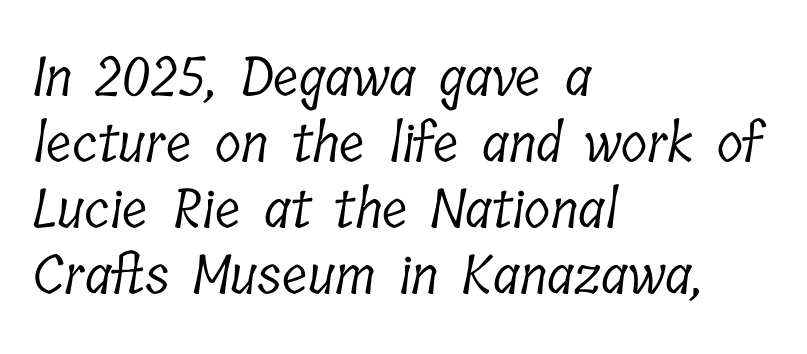
Q: Is the text bold? A: No.
Q: Is the typeface a serif or a sans-serif typeface? A: Serif.
Q: Is the text underlined? A: No.
Q: How is the paragraph aligned? A: Left-aligned.
Q: Is the spacing between letters normal or unusually wide? A: Normal.
Q: Width (condensed, normal, or wide)? A: Condensed.
Q: Stroke contrast? A: Low.
Q: x-height? A: Medium.
Q: Monospaced? A: No.
